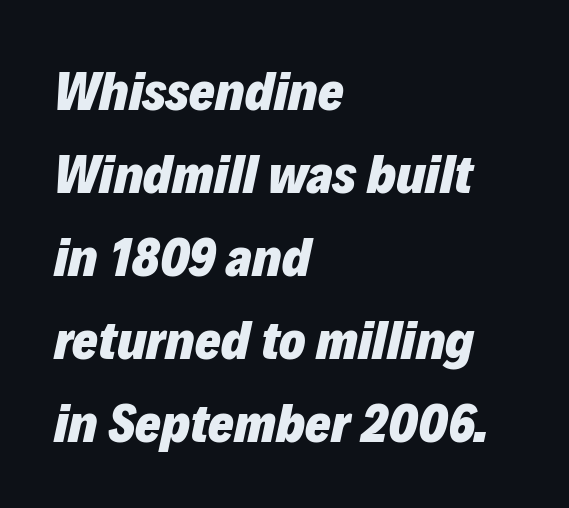
Underlining? Definitely not there. Would a proofreader flag this as italicized? Yes. These lines are rendered in a variable-pitch font. Alignment: flush left. A normal amount of white space separates one row of letters from the next. Between one letter and the next there's only the usual sliver of space.
